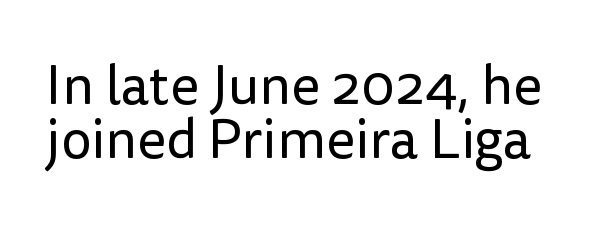
The image shows 55 px regular-weight sans-serif type, upright; set tight line spacing (0.98x), normal letter spacing, not underlined; low stroke contrast and a medium x-height.
